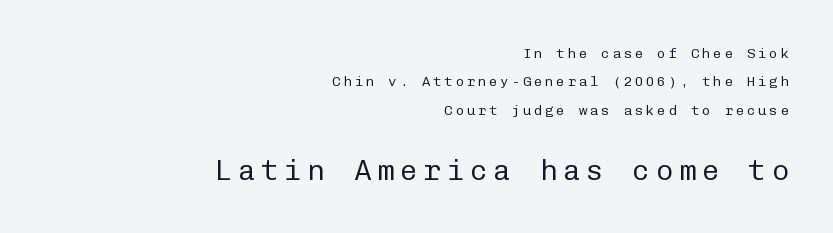
{"serif": "no", "italic": "no", "bold": "no", "weight": "regular", "width": "normal", "stroke_contrast": "low", "x_height": "medium", "monospaced": "yes", "underline": "no", "align": "right", "line_spacing": "loose", "line_spacing_ratio": 2.03, "letter_spacing": "wide", "letter_spacing_em": 0.2, "larger_block": "second", "size_ratio": 2.07, "glyph_px": 29}
